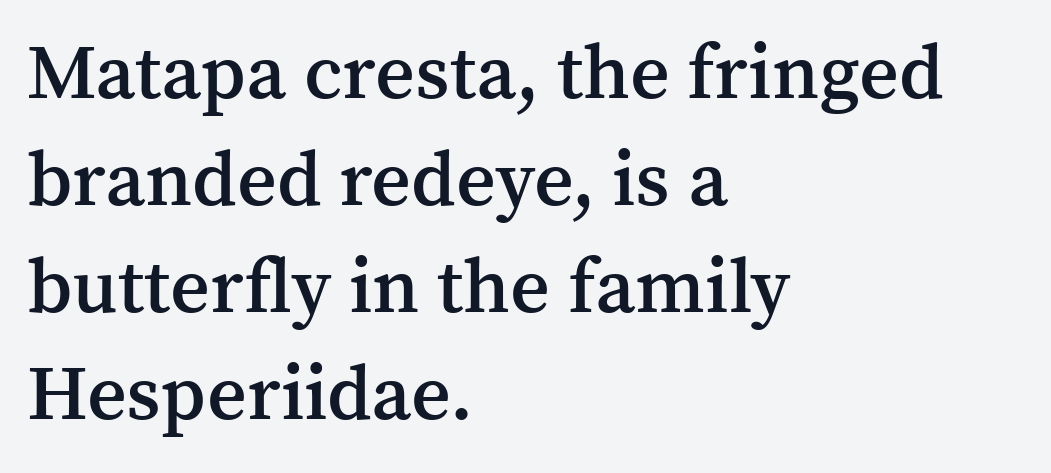
The image shows 77 px semibold serif type, upright; set left-aligned, normal line spacing (1.39x), normal letter spacing, not underlined; medium stroke contrast and a medium x-height.
